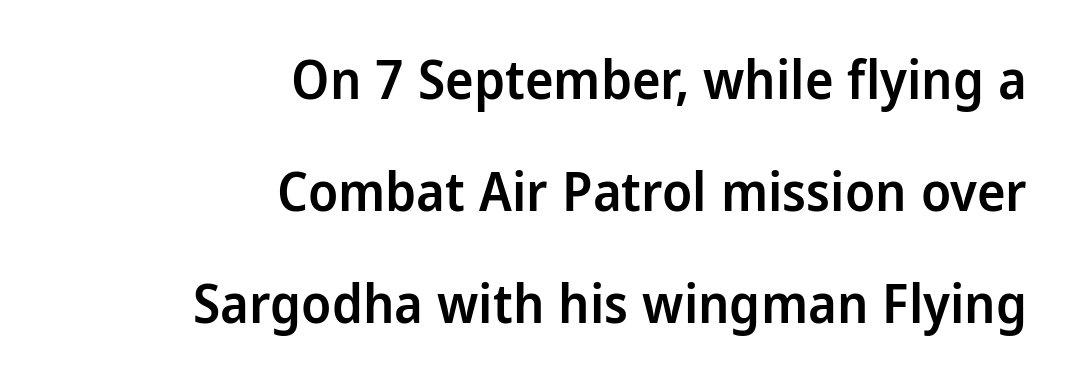
{"serif": "no", "italic": "no", "bold": "semi", "weight": "semibold", "width": "normal", "stroke_contrast": "low", "x_height": "medium", "monospaced": "no", "underline": "no", "align": "right", "line_spacing": "loose", "line_spacing_ratio": 2.07, "letter_spacing": "normal", "letter_spacing_em": 0.0, "glyph_px": 54}
